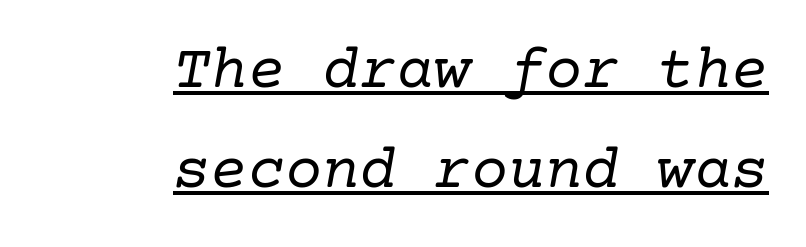
Q: Is the text bold? A: No.
Q: Is the text italic (slanted)? A: Yes, it leans right by about 10 degrees.
Q: Is the typeface a serif or a sans-serif typeface? A: Serif.
Q: Is the text underlined? A: Yes.
Q: How is the paragraph aligned? A: Right-aligned.
Q: Is the spacing between letters normal or unusually wide? A: Normal.
Q: Is the spacing between lines tight, normal or loose? A: Normal.
Q: Width (condensed, normal, or wide)? A: Normal.
Q: Stroke contrast? A: Low.
Q: x-height? A: Medium.
